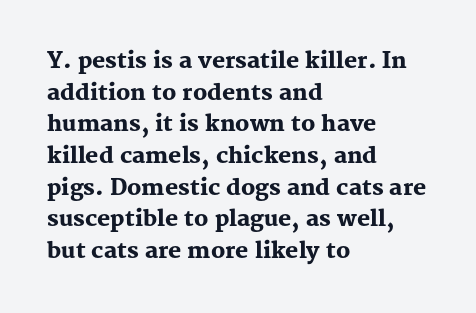
Beneath every word, the page is bare. Successive baselines arrive at the customary interval. It's the straight-up-and-down kind of type. Which margin do the lines hug? The left one — the right edge is uneven. Thick stems and heavy bowls — unmistakably bold.
